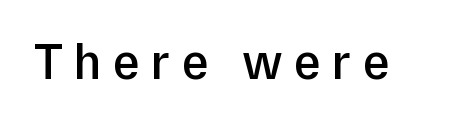
The image shows 50 px semibold sans-serif type, upright; set unusually wide letter spacing (+0.23 em), not underlined; low stroke contrast and a medium x-height.
